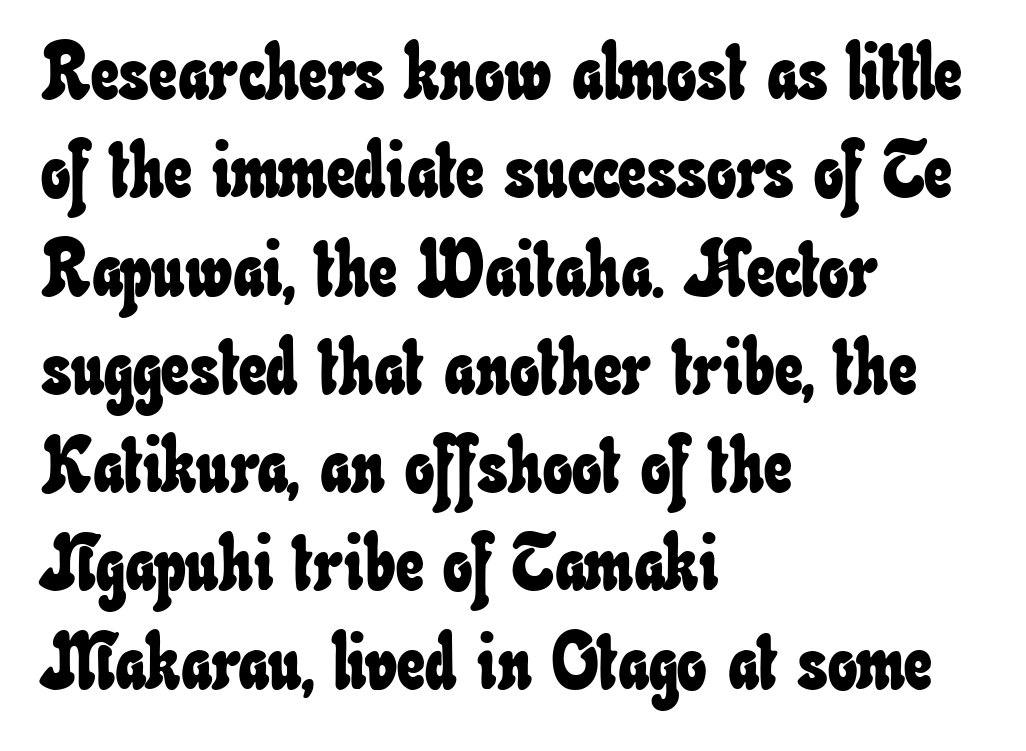
{"width": "condensed", "stroke_contrast": "low", "x_height": "small", "monospaced": "no", "underline": "no", "align": "left", "line_spacing": "normal", "line_spacing_ratio": 1.26, "letter_spacing": "normal", "letter_spacing_em": 0.0, "glyph_px": 78}
